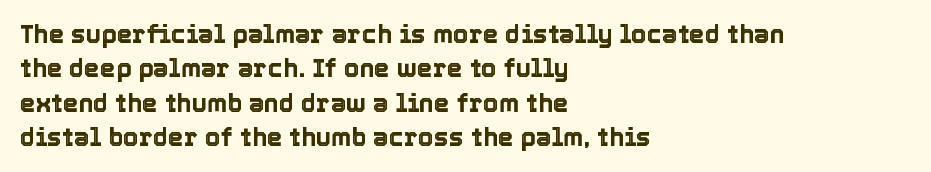
The image shows 25 px text type, upright; set left-aligned, normal line spacing (1.38x), normal letter spacing, not underlined.
